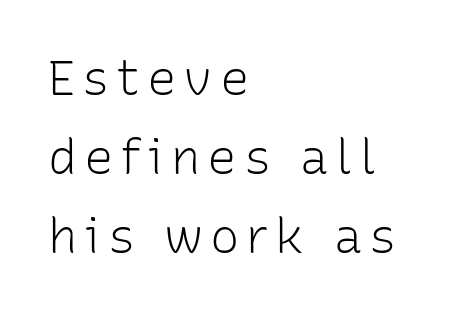
Q: Is the text bold? A: No.
Q: Is the text italic (slanted)? A: No, it is upright.
Q: Is the typeface a serif or a sans-serif typeface? A: Sans-serif.
Q: Is the text underlined? A: No.
Q: How is the paragraph aligned? A: Left-aligned.
Q: Is the spacing between lines tight, normal or loose? A: Normal.
Q: Width (condensed, normal, or wide)? A: Normal.
Q: Stroke contrast? A: Low.
Q: x-height? A: Medium.
Q: Monospaced? A: No.
